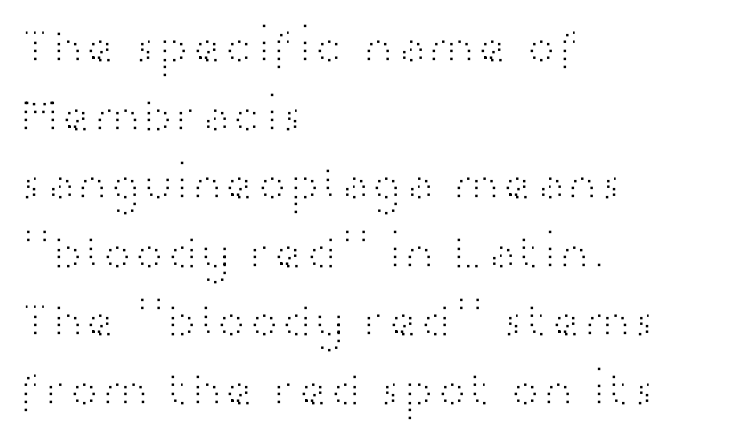
Q: Is the text bold? A: No.
Q: Is the text italic (slanted)? A: No, it is upright.
Q: Is the typeface a serif or a sans-serif typeface? A: Sans-serif.
Q: Is the text underlined? A: No.
Q: How is the paragraph aligned? A: Left-aligned.
Q: Is the spacing between letters normal or unusually wide? A: Normal.
Q: Is the spacing between lines tight, normal or loose? A: Normal.
Q: Width (condensed, normal, or wide)? A: Wide.
Q: Stroke contrast? A: High.
Q: x-height? A: Medium.
Q: Monospaced? A: No.
